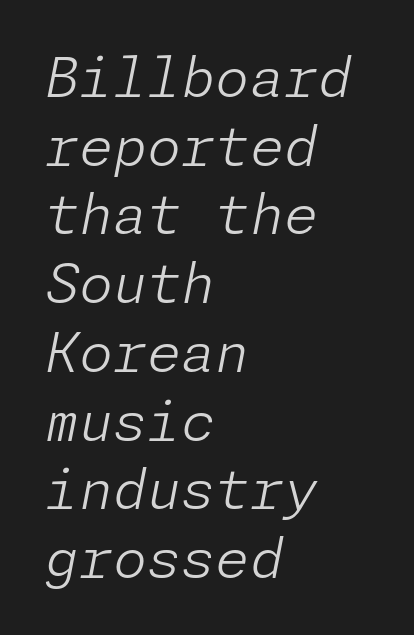
Q: Is the text bold? A: No.
Q: Is the text italic (slanted)? A: Yes, it leans right by about 11 degrees.
Q: Is the text underlined? A: No.
Q: How is the paragraph aligned? A: Left-aligned.
Q: Is the spacing between letters normal or unusually wide? A: Normal.
Q: Is the spacing between lines tight, normal or loose? A: Normal.
Q: Width (condensed, normal, or wide)? A: Normal.
Q: Stroke contrast? A: Low.
Q: x-height? A: Medium.
